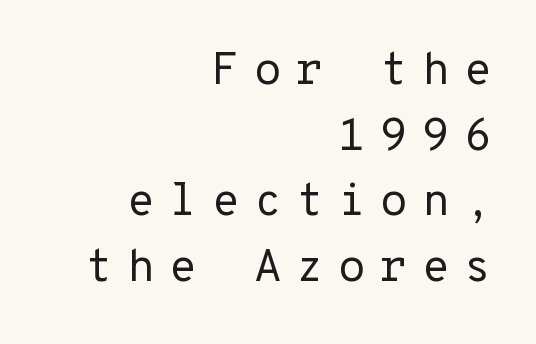
The image shows 45 px regular-weight sans-serif type, upright; set right-aligned, normal line spacing (1.46x), unusually wide letter spacing (+0.32 em), not underlined; low stroke contrast and a medium x-height.
